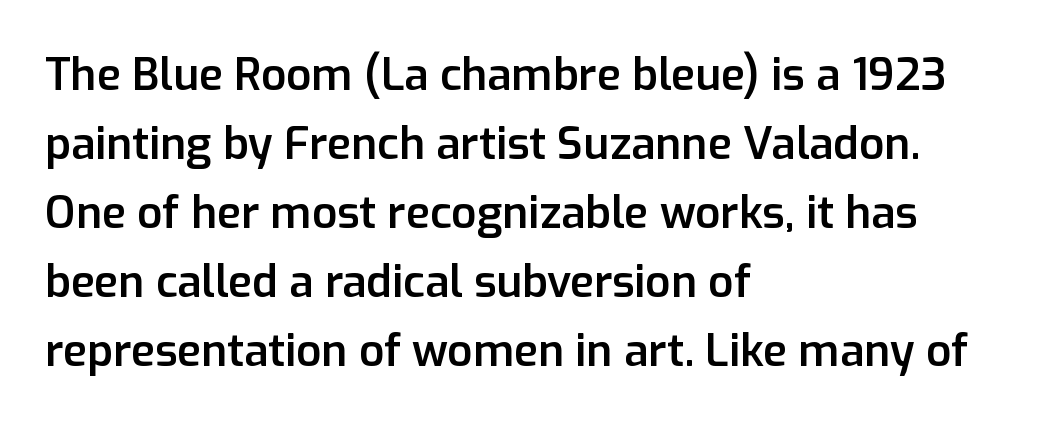
{"serif": "no", "italic": "no", "bold": "semi", "weight": "semibold", "width": "normal", "stroke_contrast": "low", "x_height": "medium", "monospaced": "no", "underline": "no", "align": "left", "line_spacing": "normal", "line_spacing_ratio": 1.57, "letter_spacing": "normal", "letter_spacing_em": 0.0, "glyph_px": 44}
